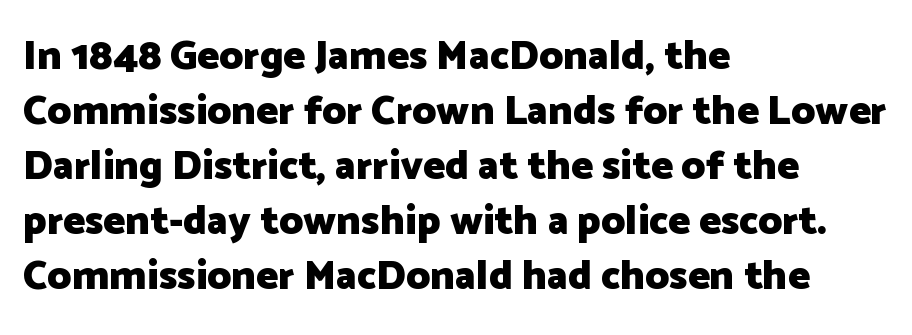
{"serif": "no", "italic": "no", "bold": "yes", "weight": "heavy", "width": "normal", "stroke_contrast": "low", "x_height": "medium", "monospaced": "no", "underline": "no", "align": "left", "line_spacing": "normal", "line_spacing_ratio": 1.34, "letter_spacing": "normal", "letter_spacing_em": 0.0, "glyph_px": 41}
